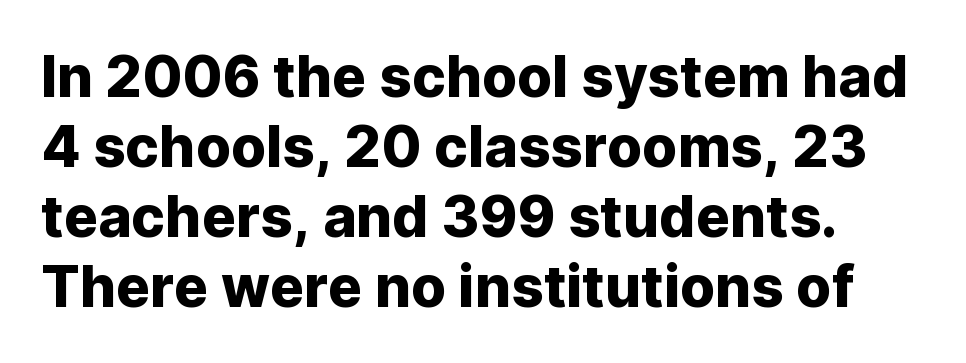
No italicization has been applied; the sample stays upright. There is no visible air inserted between adjacent glyphs. Here the designer chose a conventional face with non-uniform glyph widths. Just letters on the line, the space beneath them empty. Check where the strokes stop: nothing finishes them off — pure sans.
